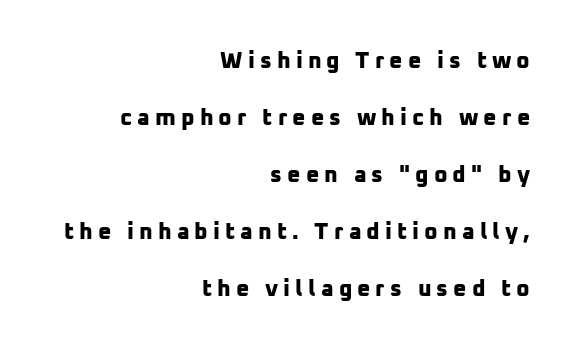
{"bold": "yes", "underline": "no", "align": "right", "line_spacing": "loose", "line_spacing_ratio": 2.48, "letter_spacing": "wide", "letter_spacing_em": 0.22, "glyph_px": 23}
